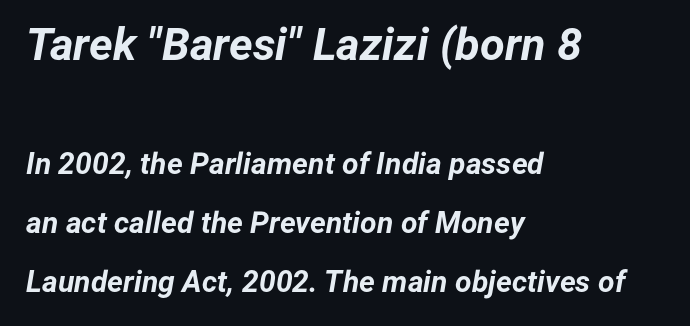
{"italic": "yes", "lean": "right", "slant_degrees": 12, "bold": "yes", "weight": "bold", "width": "normal", "stroke_contrast": "low", "x_height": "medium", "monospaced": "no", "underline": "no", "align": "left", "line_spacing": "loose", "line_spacing_ratio": 1.97, "letter_spacing": "normal", "letter_spacing_em": 0.0, "larger_block": "first", "size_ratio": 1.5, "glyph_px": 45}
